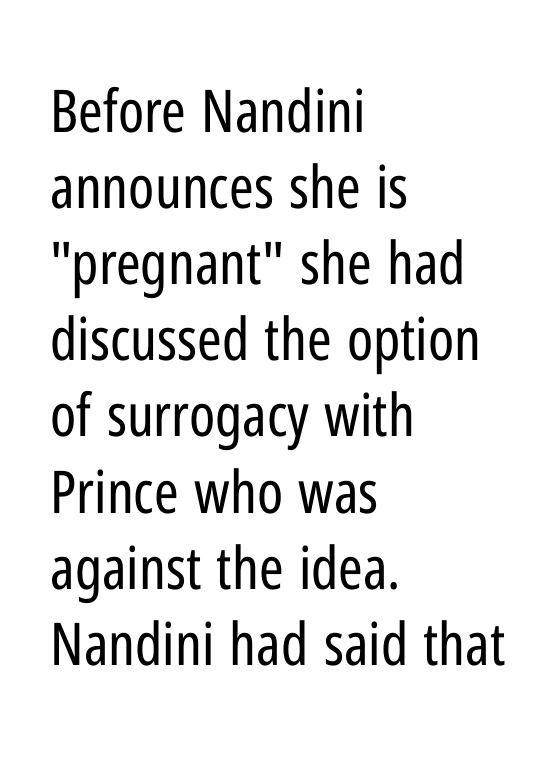
The image shows 59 px regular-weight, condensed sans-serif type, upright; set left-aligned, normal line spacing (1.29x), normal letter spacing, not underlined; low stroke contrast and a medium x-height.
